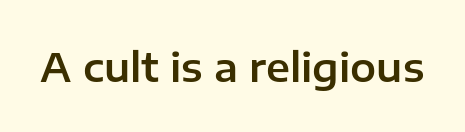
Vertical strokes here are truly vertical. Type without underlining. Here the designer chose a conventional face with non-uniform glyph widths. Font category for this specimen: sans-serif.
